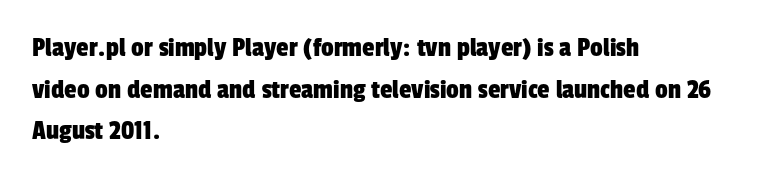
The image shows 28 px condensed sans-serif type; set left-aligned, normal line spacing (1.49x), normal letter spacing, not underlined; low stroke contrast and a medium x-height.
